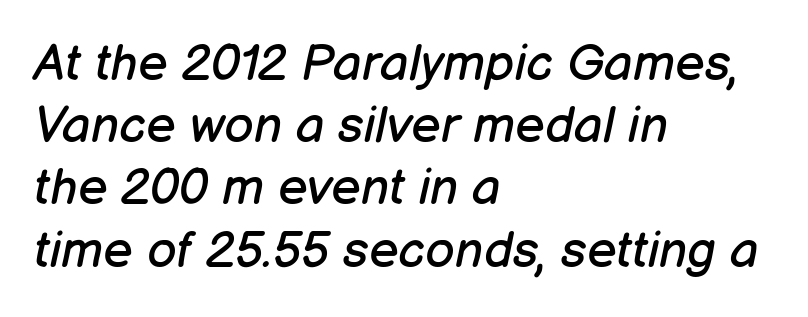
Q: Is the text bold? A: No.
Q: Is the text italic (slanted)? A: Yes, it leans right by about 12 degrees.
Q: Is the text underlined? A: No.
Q: How is the paragraph aligned? A: Left-aligned.
Q: Is the spacing between letters normal or unusually wide? A: Normal.
Q: Width (condensed, normal, or wide)? A: Normal.
Q: Stroke contrast? A: Low.
Q: x-height? A: Medium.
Q: Monospaced? A: No.
